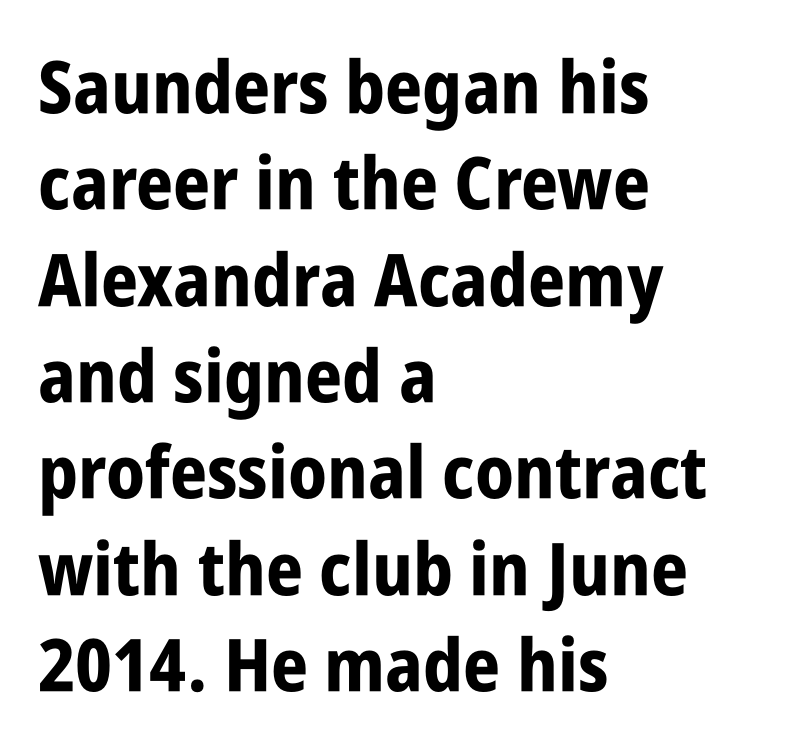
{"serif": "no", "italic": "no", "bold": "yes", "weight": "bold", "width": "condensed", "stroke_contrast": "low", "x_height": "large", "monospaced": "no", "underline": "no", "align": "left", "line_spacing": "normal", "line_spacing_ratio": 1.32, "letter_spacing": "normal", "letter_spacing_em": 0.0, "glyph_px": 73}
